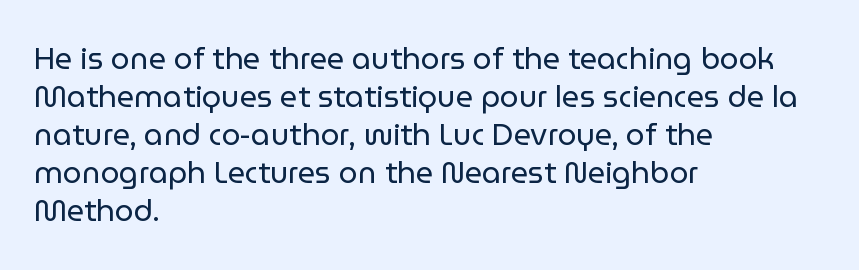
Stems and bowls with no extra thickness — not bold. You could call the tracking neutral — neither tight nor loose. Is this a fixed-width face? No — the glyphs have proportional, varying widths. The font family rendered here belongs to the sans-serif group.
